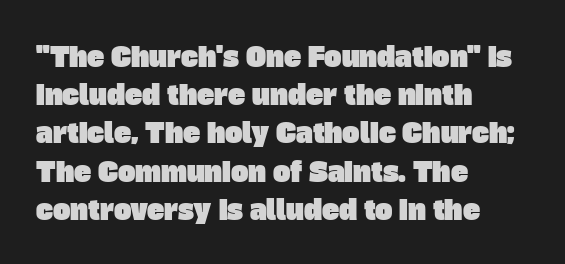
{"underline": "no", "align": "left", "line_spacing": "normal", "line_spacing_ratio": 1.47, "letter_spacing": "normal", "letter_spacing_em": 0.0, "glyph_px": 26}
